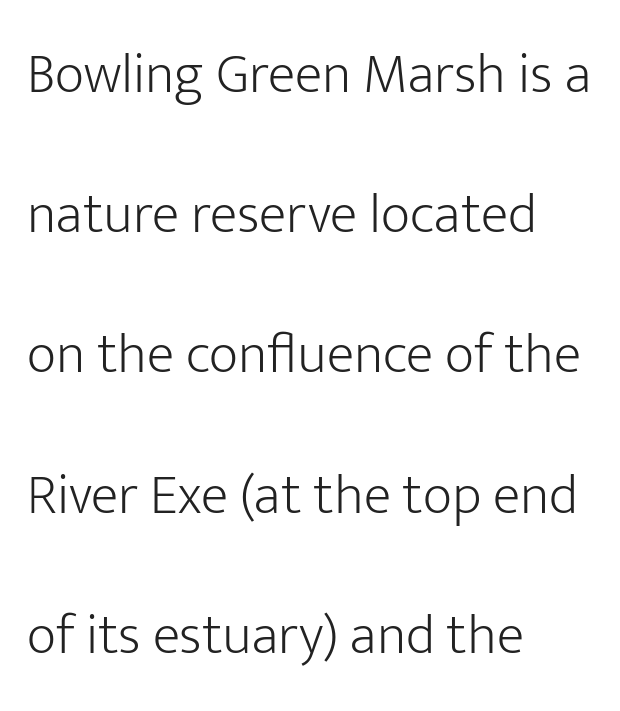
If you measured baseline to baseline, you'd find a long distance. Italic? Not at all — the glyphs are vertical. No word sits above an underline. Is this a fixed-width face? No — the glyphs have proportional, varying widths. Tracking here is standard; glyphs follow each other at the usual distance.
